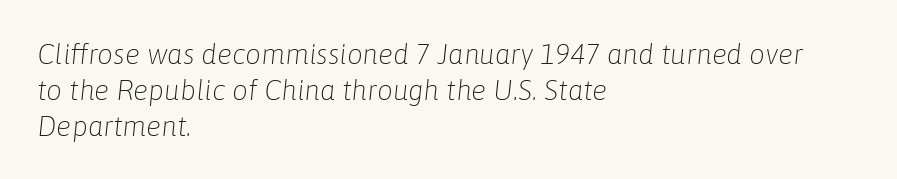
The image shows 28 px light type, italic (leaning right); set left-aligned, normal line spacing (1.28x), normal letter spacing, not underlined; low stroke contrast and a medium x-height.
